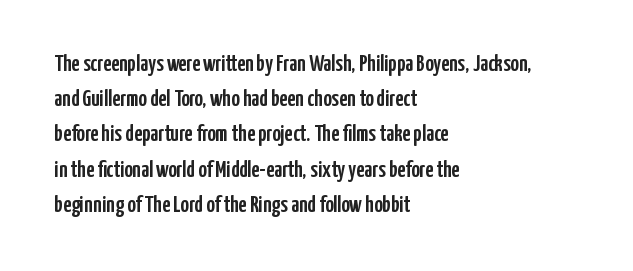
The designer left line spacing at the default. The face used here is rendered with its standard letterfit. The letters stand upright; this is a roman face. The rag falls on the right side of this text block. The words here are not underlined.
